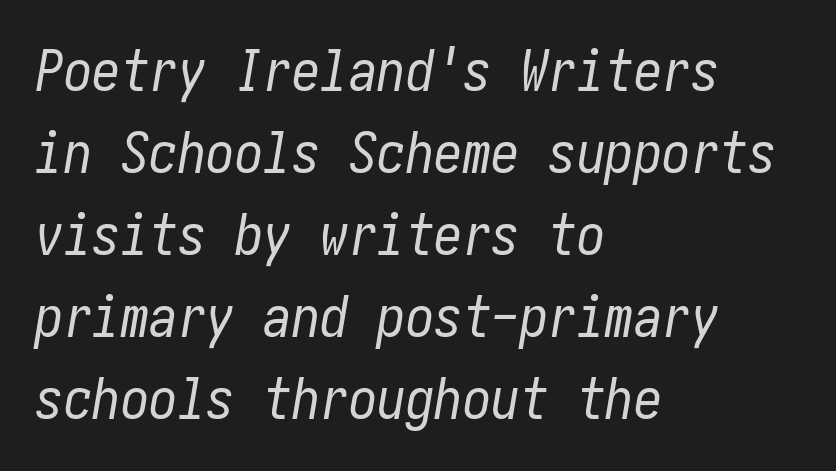
The glyphs are unaccompanied by any horizontal stroke below them. This sample uses an oblique cut, with every glyph tilted off the vertical. Compared with typical paragraphs, the rows here are spaced about the same. The face used here is rendered with its standard letterfit.
